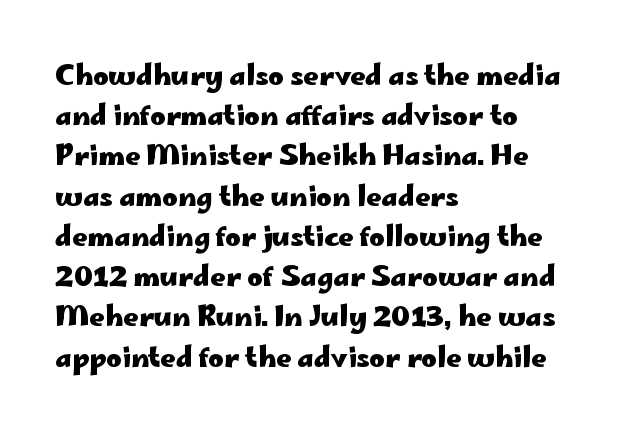
Q: Is the text bold? A: Yes.
Q: Is the text italic (slanted)? A: No, it is upright.
Q: Is the text underlined? A: No.
Q: How is the paragraph aligned? A: Left-aligned.
Q: Is the spacing between letters normal or unusually wide? A: Normal.
Q: Is the spacing between lines tight, normal or loose? A: Normal.
